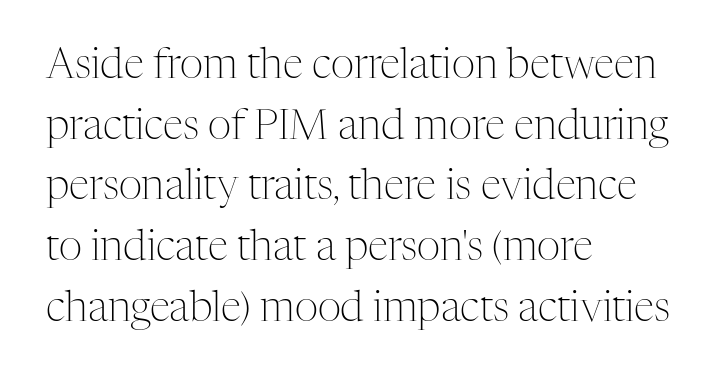
{"serif": "yes", "italic": "no", "bold": "no", "weight": "light", "width": "normal", "stroke_contrast": "medium", "x_height": "medium", "monospaced": "no", "underline": "no", "align": "left", "line_spacing": "normal", "line_spacing_ratio": 1.48, "letter_spacing": "normal", "letter_spacing_em": 0.0, "glyph_px": 41}
